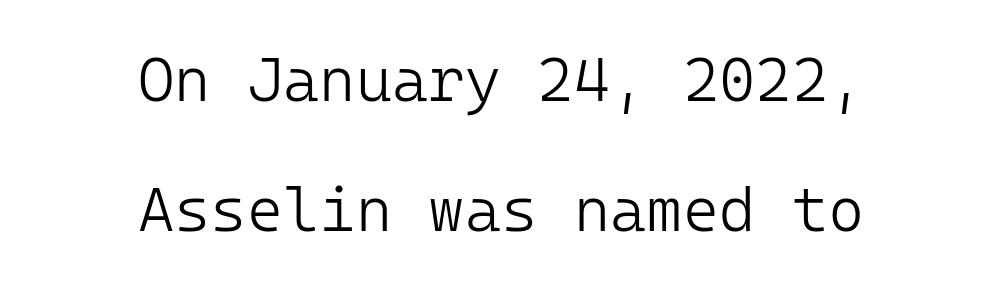
{"serif": "no", "italic": "no", "bold": "no", "weight": "light", "width": "normal", "stroke_contrast": "low", "x_height": "medium", "underline": "no", "align": "center", "line_spacing": "loose", "line_spacing_ratio": 2.09, "letter_spacing": "normal", "letter_spacing_em": 0.0, "glyph_px": 62}
